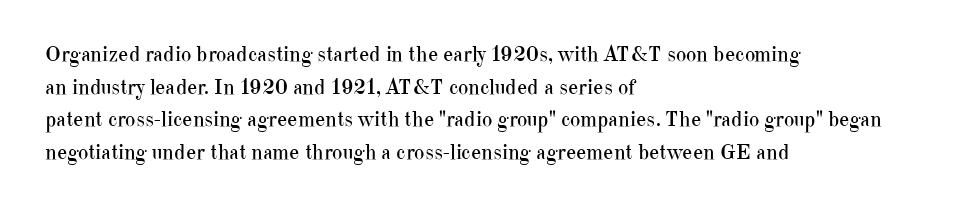
The image shows 22 px text type, upright; set left-aligned, normal line spacing (1.48x), normal letter spacing, not underlined.
